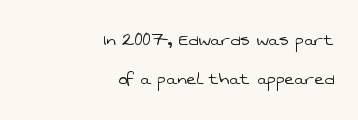
The image shows 21 px text type; set right-aligned, line spacing 1.87x, normal letter spacing, not underlined.
